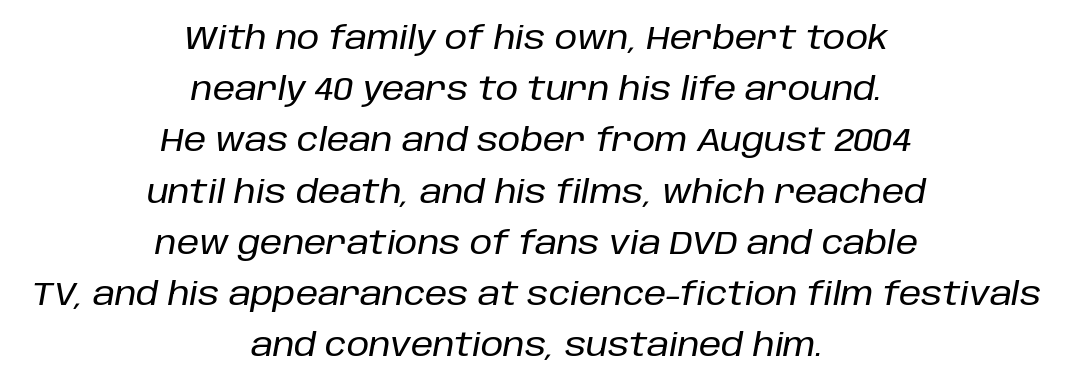
Looks like regular typesetting: each glyph gets only the width it needs. Casual observation: everything's sitting right in the middle. The glyphs are unaccompanied by any horizontal stroke below them. The passage shown stacks its lines at a standard gap. No extra tracking has been applied to these lines. The text carries the slant typical of an italic or oblique font.
